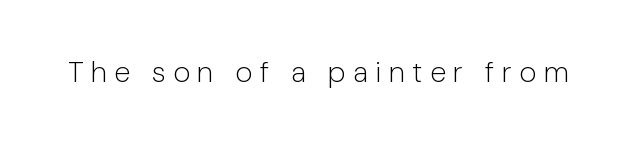
The rendering shows plain stroke endings on the letterforms — a sans-serif design. The string is rendered with underlining switched off. This is the regular roman posture of the typeface. Looks like regular typesetting: each glyph gets only the width it needs. Is the letter spacing exaggerated? Yes — the characters are pushed far apart. Stem width sits at or under what a default text font uses.
